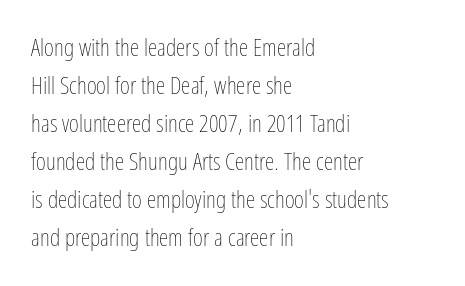
The image shows 24 px text type, upright; set left-aligned, normal line spacing (1.58x), normal letter spacing, not underlined.
